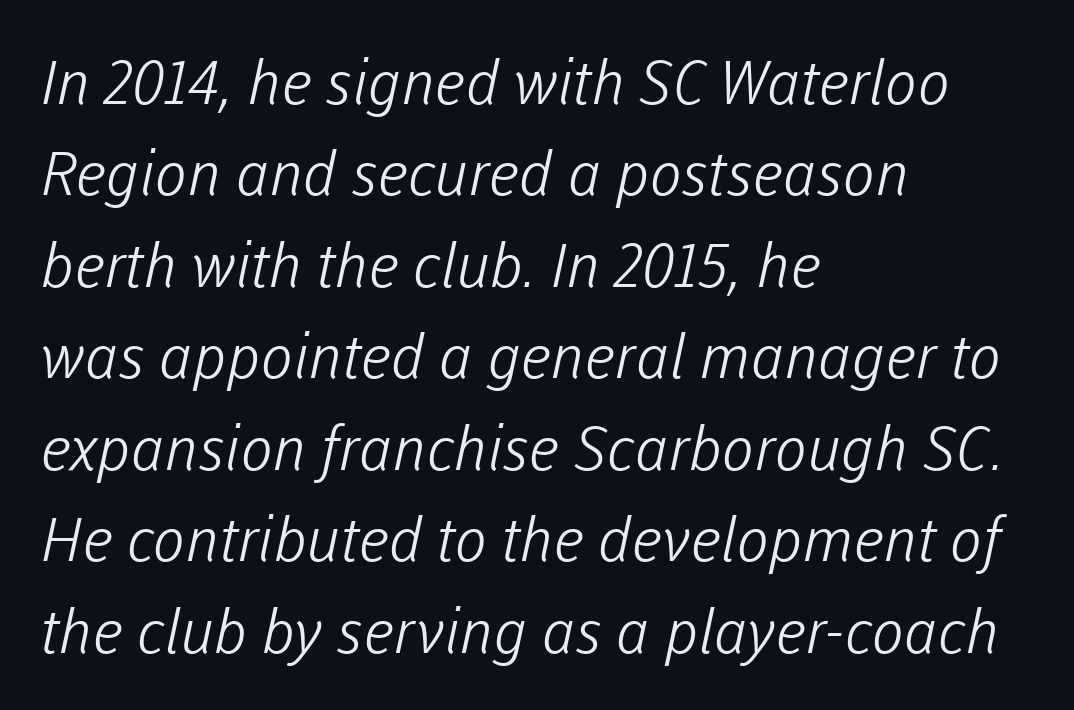
The image shows 61 px light sans-serif type; set left-aligned, normal line spacing (1.5x), normal letter spacing, not underlined; low stroke contrast and a medium x-height.
